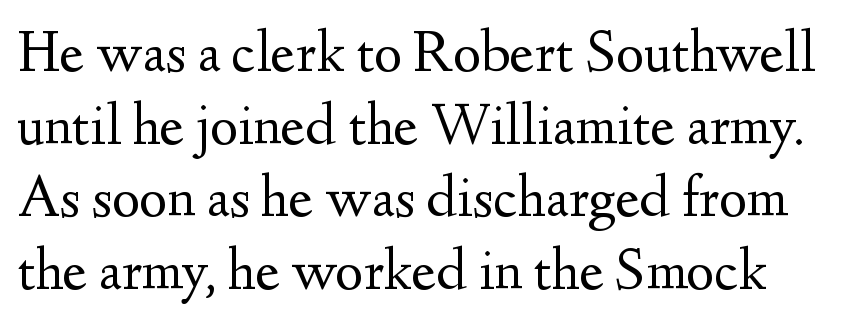
The image shows 60 px regular-weight serif type, upright; set line spacing 1.21x, normal letter spacing, not underlined; medium stroke contrast and a small x-height.
